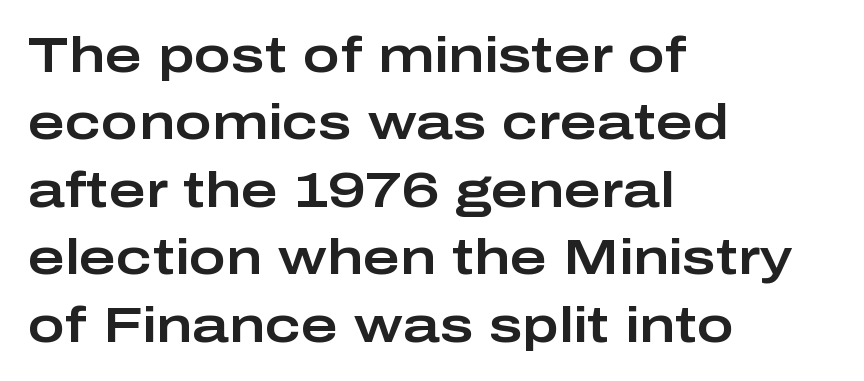
Is this a fixed-width face? No — the glyphs have proportional, varying widths. Italic? Not at all — the glyphs are vertical. Between one letter and the next there's only the usual sliver of space. Just letters on the line, the space beneath them empty. In terms of letterform style, serifs are entirely absent. Normally led — the rows are evenly, conventionally spaced.
